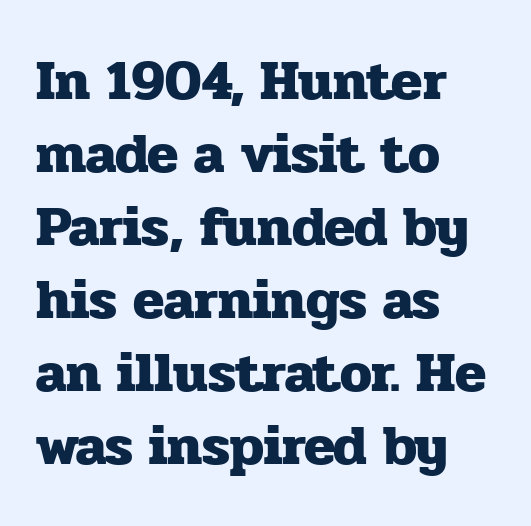
{"serif": "yes", "italic": "no", "bold": "yes", "weight": "heavy", "width": "normal", "stroke_contrast": "low", "x_height": "medium", "monospaced": "no", "underline": "no", "align": "left", "line_spacing": "normal", "line_spacing_ratio": 1.28, "letter_spacing": "normal", "letter_spacing_em": 0.0, "glyph_px": 57}
